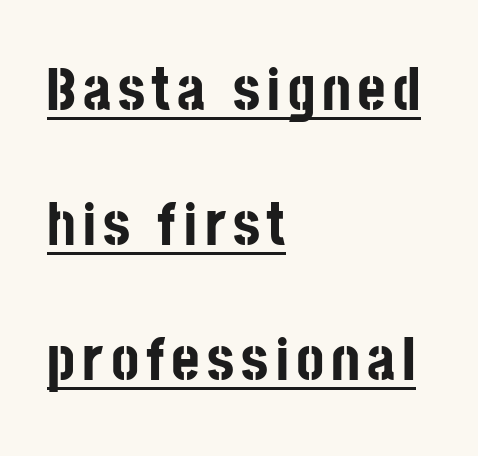
Q: Is the text bold? A: Yes.
Q: Is the text italic (slanted)? A: No, it is upright.
Q: Is the typeface a serif or a sans-serif typeface? A: Sans-serif.
Q: Is the text underlined? A: Yes.
Q: How is the paragraph aligned? A: Left-aligned.
Q: Is the spacing between lines tight, normal or loose? A: Loose.
Q: Width (condensed, normal, or wide)? A: Condensed.
Q: Stroke contrast? A: Low.
Q: x-height? A: Large.
Q: Monospaced? A: No.
